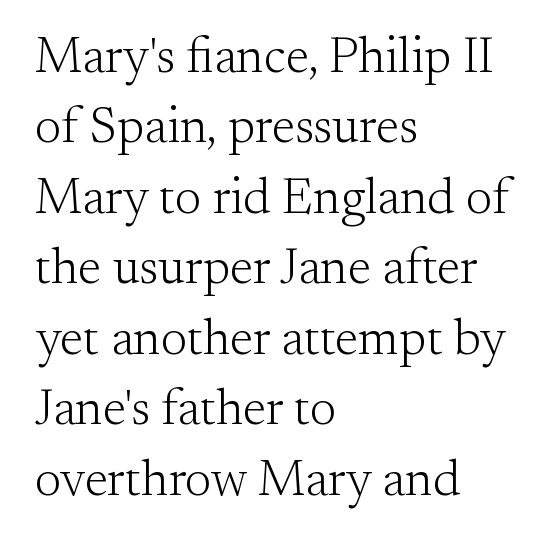
Q: Is the text bold? A: No.
Q: Is the text italic (slanted)? A: No, it is upright.
Q: Is the typeface a serif or a sans-serif typeface? A: Serif.
Q: Is the text underlined? A: No.
Q: How is the paragraph aligned? A: Left-aligned.
Q: Is the spacing between letters normal or unusually wide? A: Normal.
Q: Is the spacing between lines tight, normal or loose? A: Normal.
Q: Width (condensed, normal, or wide)? A: Normal.
Q: Stroke contrast? A: Medium.
Q: x-height? A: Small.
Q: Monospaced? A: No.
